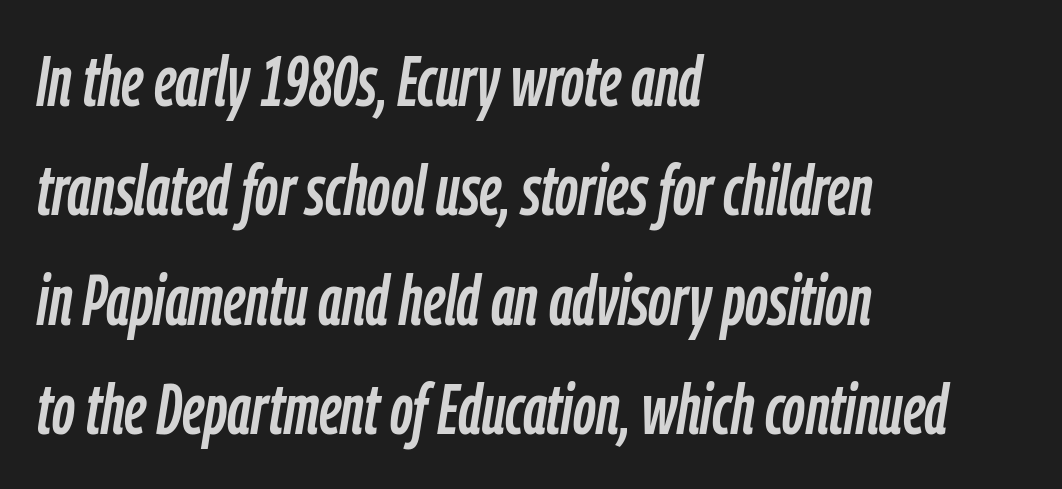
Looking at the ascenders, they clearly lean. A clean baseline with only descenders dipping below it. The rag falls on the right side of this text block. No extra tracking has been applied to these lines. What's the leading like? Ordinary, nothing unusual.
